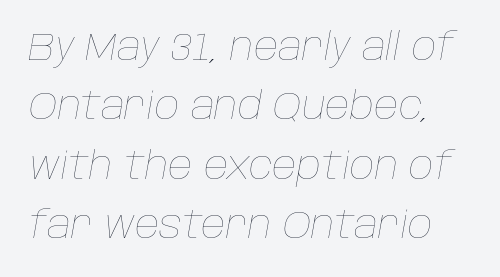
The image shows 38 px thin type, italic (leaning right); set normal line spacing (1.56x), normal letter spacing, not underlined; low stroke contrast and a large x-height.
